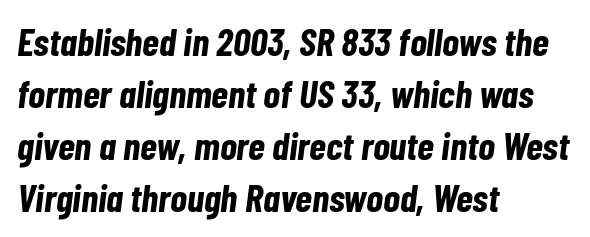
Each line starts at the same left margin while the right side varies. Spacing verdict: proportional, widths tailored to each character. Slant detected: the letters are inclined. These lines sit exactly where default settings would place them.
